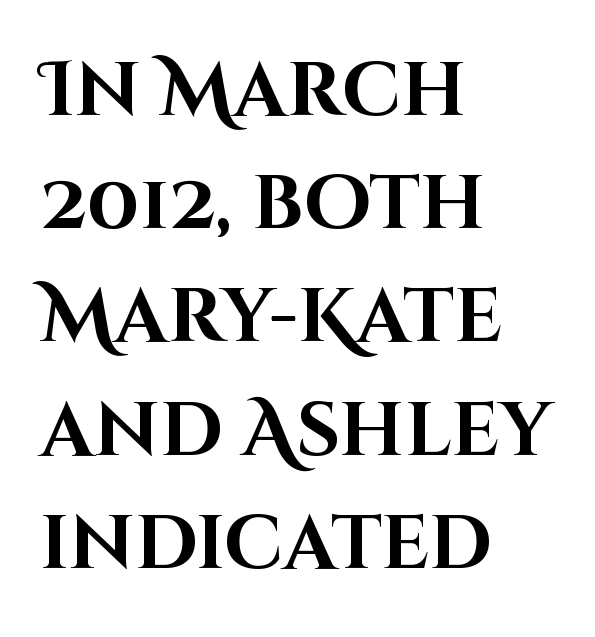
{"serif": "no", "italic": "no", "bold": "yes", "weight": "bold", "width": "normal", "stroke_contrast": "high", "x_height": "large", "monospaced": "no", "underline": "no", "align": "left", "line_spacing": "normal", "line_spacing_ratio": 1.49, "letter_spacing": "normal", "letter_spacing_em": 0.0, "glyph_px": 76}
